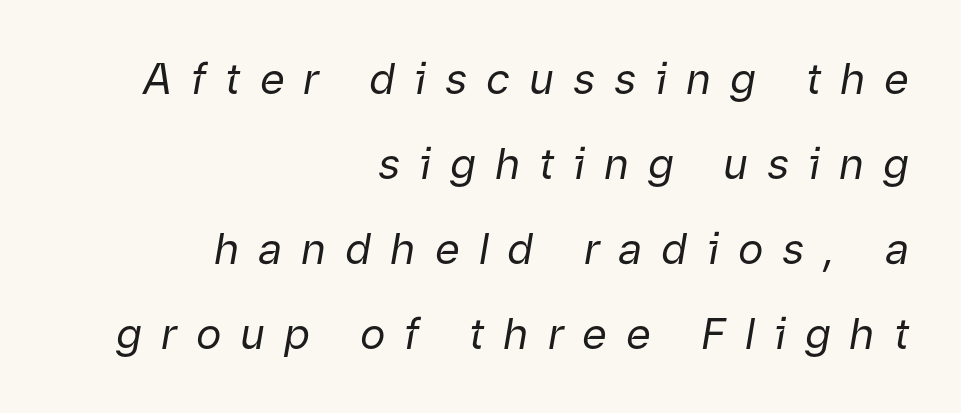
Q: Is the text bold? A: No.
Q: Is the text italic (slanted)? A: Yes, it leans right by about 9 degrees.
Q: Is the text underlined? A: No.
Q: How is the paragraph aligned? A: Right-aligned.
Q: Is the spacing between letters normal or unusually wide? A: Unusually wide.
Q: Is the spacing between lines tight, normal or loose? A: Loose.
Q: Width (condensed, normal, or wide)? A: Normal.
Q: Stroke contrast? A: Low.
Q: x-height? A: Medium.
Q: Monospaced? A: No.
